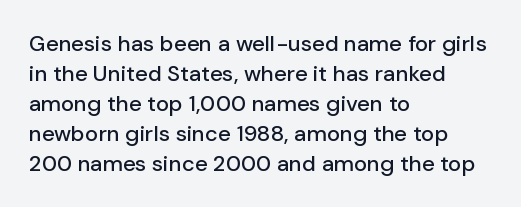
Q: Is the text italic (slanted)? A: No, it is upright.
Q: Is the text underlined? A: No.
Q: How is the paragraph aligned? A: Left-aligned.
Q: Is the spacing between letters normal or unusually wide? A: Normal.
Q: Is the spacing between lines tight, normal or loose? A: Normal.
